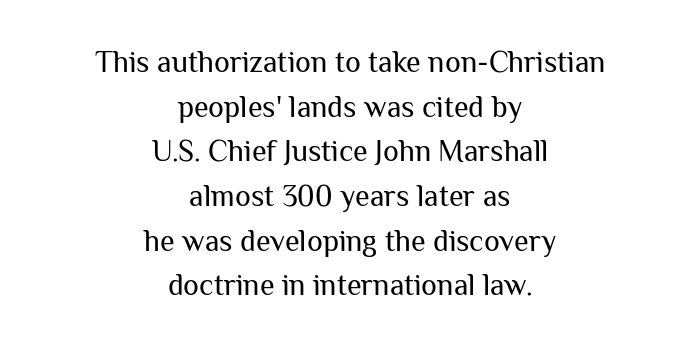
{"serif": "no", "italic": "no", "bold": "no", "weight": "regular", "width": "normal", "stroke_contrast": "medium", "x_height": "medium", "monospaced": "no", "underline": "no", "align": "center", "line_spacing": "normal", "line_spacing_ratio": 1.49, "letter_spacing": "normal", "letter_spacing_em": 0.0, "glyph_px": 30}
